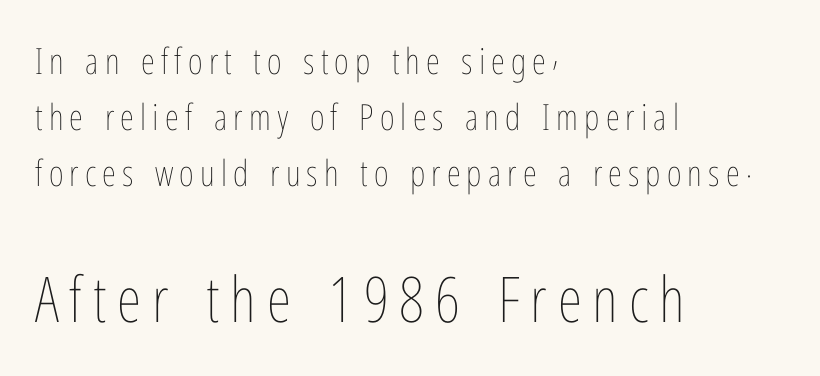
Italic: no, the glyphs are upright roman. Underlining? Definitely not there. Every row of glyphs begins at an identical x-position on the left. Each stroke keeps to a modest, everyday thickness or less.
